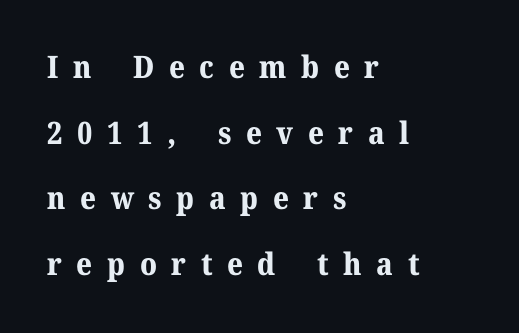
Q: Is the text bold? A: Yes.
Q: Is the text italic (slanted)? A: No, it is upright.
Q: Is the typeface a serif or a sans-serif typeface? A: Serif.
Q: Is the text underlined? A: No.
Q: How is the paragraph aligned? A: Left-aligned.
Q: Is the spacing between letters normal or unusually wide? A: Unusually wide.
Q: Is the spacing between lines tight, normal or loose? A: Loose.
Q: Width (condensed, normal, or wide)? A: Normal.
Q: Stroke contrast? A: Medium.
Q: x-height? A: Medium.
Q: Monospaced? A: No.
